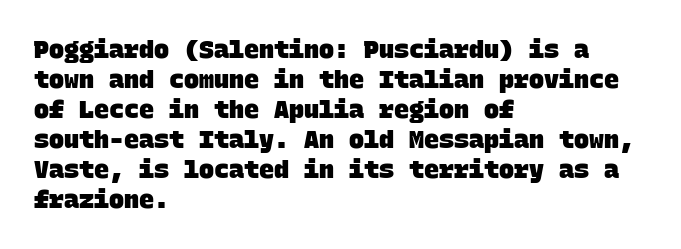
Characters follow at the spacing the type designer built in. Descender tails drop into unmarked territory. Which margin do the lines hug? The left one — the right edge is uneven. Every letter is thick-stroked: bold, no question.
